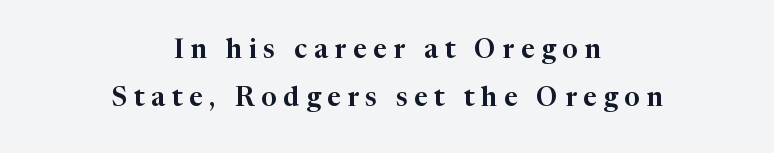
The image shows 27 px text type, upright; set centered, line spacing 1.78x, unusually wide letter spacing (+0.24 em), not underlined.
